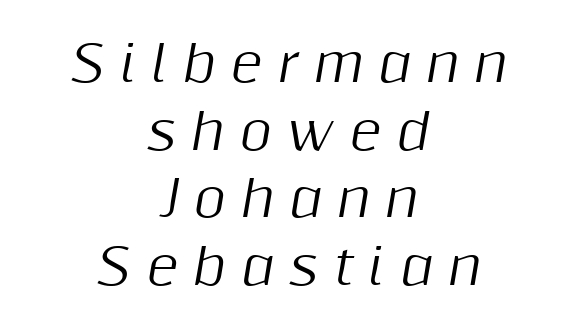
Beneath every word, the page is bare. Caption: expanded tracking, letters set apart. Vertically, the passage feels balanced, rows spaced as you'd expect. Do the characters align in a grid? No, the font is proportional. The rag falls on both sides of this text block equally. Yep, that's italic — everything's leaning.
